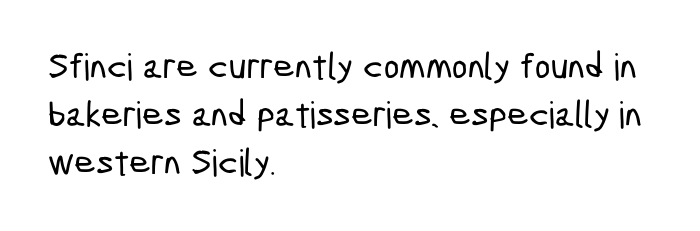
Q: Is the typeface a serif or a sans-serif typeface? A: Sans-serif.
Q: Is the text underlined? A: No.
Q: How is the paragraph aligned? A: Left-aligned.
Q: Is the spacing between letters normal or unusually wide? A: Normal.
Q: Is the spacing between lines tight, normal or loose? A: Normal.
Q: Width (condensed, normal, or wide)? A: Condensed.
Q: Stroke contrast? A: Low.
Q: x-height? A: Medium.
Q: Monospaced? A: No.
